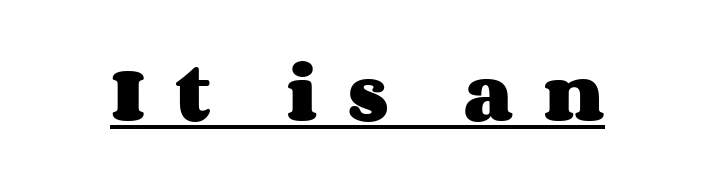
Q: Is the text bold? A: Yes.
Q: Is the text italic (slanted)? A: No, it is upright.
Q: Is the text underlined? A: Yes.
Q: Is the spacing between letters normal or unusually wide? A: Unusually wide.
Q: Width (condensed, normal, or wide)? A: Wide.
Q: Stroke contrast? A: Medium.
Q: x-height? A: Large.
Q: Monospaced? A: No.
